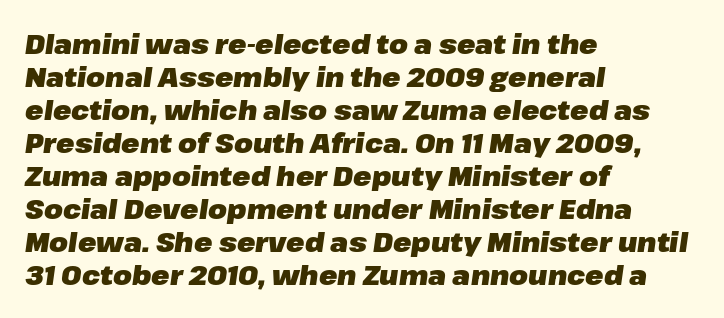
The image shows 27 px bold type, italic (leaning right); set left-aligned, line spacing 1.22x, normal letter spacing, not underlined.
